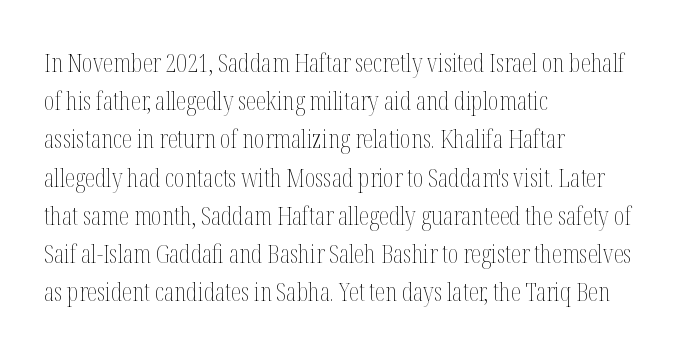
The image shows 26 px text type, upright; set left-aligned, normal line spacing (1.47x), normal letter spacing, not underlined.
